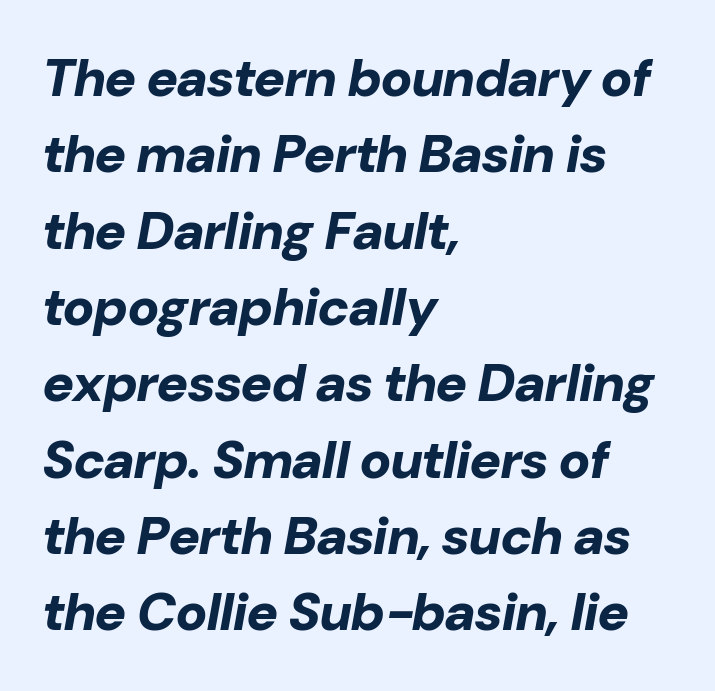
{"italic": "yes", "lean": "right", "slant_degrees": 10, "bold": "yes", "weight": "bold", "width": "normal", "stroke_contrast": "low", "x_height": "medium", "monospaced": "no", "underline": "no", "align": "left", "line_spacing": "normal", "line_spacing_ratio": 1.44, "letter_spacing": "normal", "letter_spacing_em": 0.0, "glyph_px": 53}
